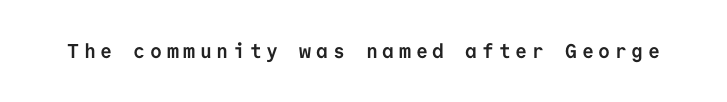
Q: Is the text bold? A: Yes.
Q: Is the text italic (slanted)? A: No, it is upright.
Q: Is the text underlined? A: No.
Q: Is the spacing between letters normal or unusually wide? A: Unusually wide.
